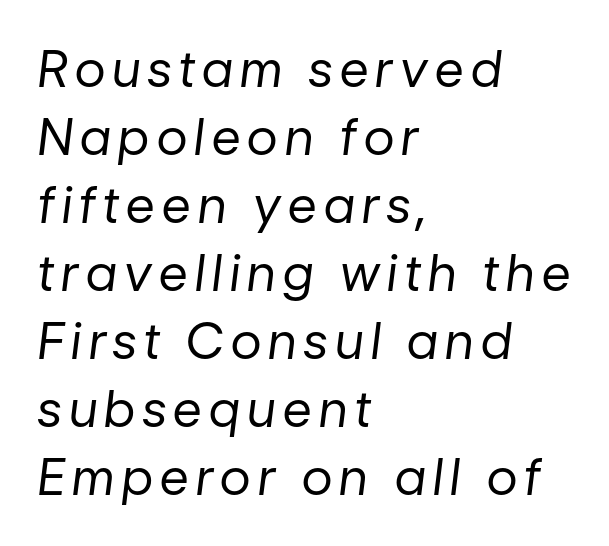
Q: Is the text bold? A: No.
Q: Is the text italic (slanted)? A: Yes, it leans right by about 7 degrees.
Q: Is the text underlined? A: No.
Q: How is the paragraph aligned? A: Left-aligned.
Q: Is the spacing between lines tight, normal or loose? A: Normal.
Q: Width (condensed, normal, or wide)? A: Normal.
Q: Stroke contrast? A: Low.
Q: x-height? A: Medium.
Q: Monospaced? A: No.
